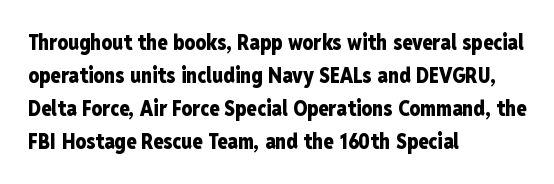
{"italic": "no", "bold": "yes", "underline": "no", "align": "left", "line_spacing": "normal", "line_spacing_ratio": 1.57, "letter_spacing": "normal", "letter_spacing_em": 0.0, "glyph_px": 21}
